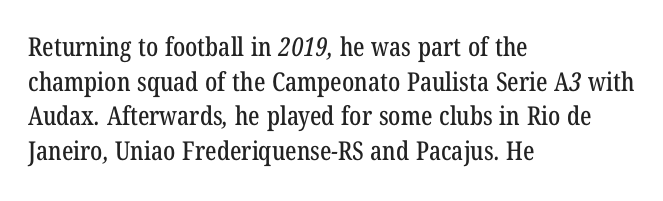
Vertically, the passage feels balanced, rows spaced as you'd expect. Unmarked baselines from the first word to the last. If you drew a ruler down the left edge, every line would touch it. The passage shown has conventional tracking throughout.
